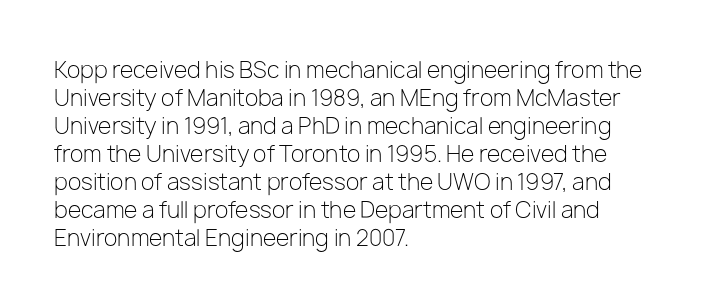
The image shows 22 px text type, upright; set left-aligned, normal line spacing (1.27x), normal letter spacing, not underlined.
